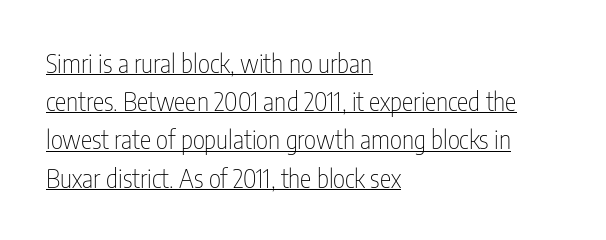
Q: Is the text bold? A: No.
Q: Is the text italic (slanted)? A: No, it is upright.
Q: Is the text underlined? A: Yes.
Q: How is the paragraph aligned? A: Left-aligned.
Q: Is the spacing between letters normal or unusually wide? A: Normal.
Q: Is the spacing between lines tight, normal or loose? A: Normal.
